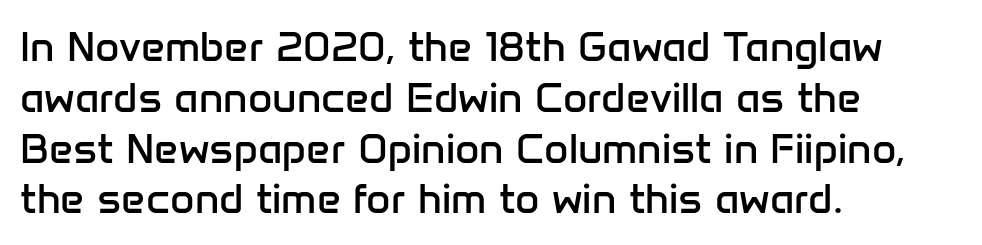
Q: Is the text bold? A: No.
Q: Is the text italic (slanted)? A: No, it is upright.
Q: Is the typeface a serif or a sans-serif typeface? A: Sans-serif.
Q: Is the text underlined? A: No.
Q: How is the paragraph aligned? A: Left-aligned.
Q: Is the spacing between letters normal or unusually wide? A: Normal.
Q: Width (condensed, normal, or wide)? A: Normal.
Q: Stroke contrast? A: Low.
Q: x-height? A: Medium.
Q: Monospaced? A: No.
